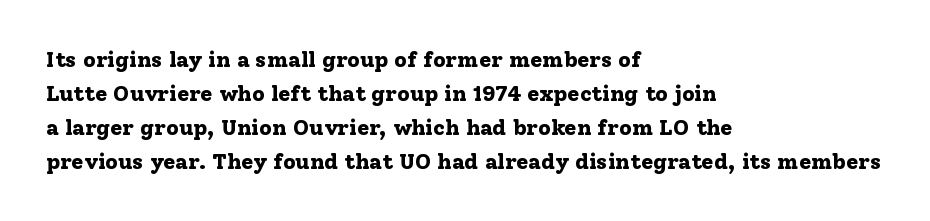
{"italic": "no", "bold": "yes", "underline": "no", "align": "left", "line_spacing": "normal", "line_spacing_ratio": 1.54, "letter_spacing": "normal", "letter_spacing_em": 0.0, "glyph_px": 22}
